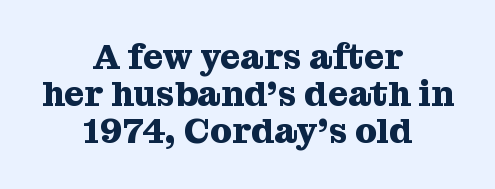
The image shows 35 px heavy serif type, upright; set centered, tight line spacing (1.06x), normal letter spacing, not underlined; medium stroke contrast and a medium x-height.
